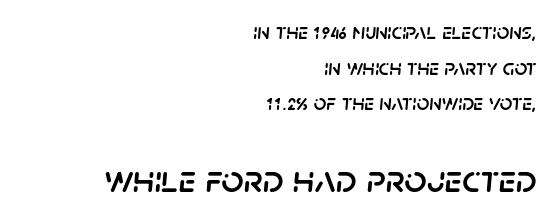
{"italic": "yes", "lean": "right", "slant_degrees": 5, "width": "normal", "stroke_contrast": "low", "x_height": "large", "monospaced": "no", "underline": "no", "align": "right", "line_spacing": "normal", "line_spacing_ratio": 1.62, "letter_spacing": "normal", "letter_spacing_em": 0.0, "larger_block": "second", "size_ratio": 1.77, "glyph_px": 39}
